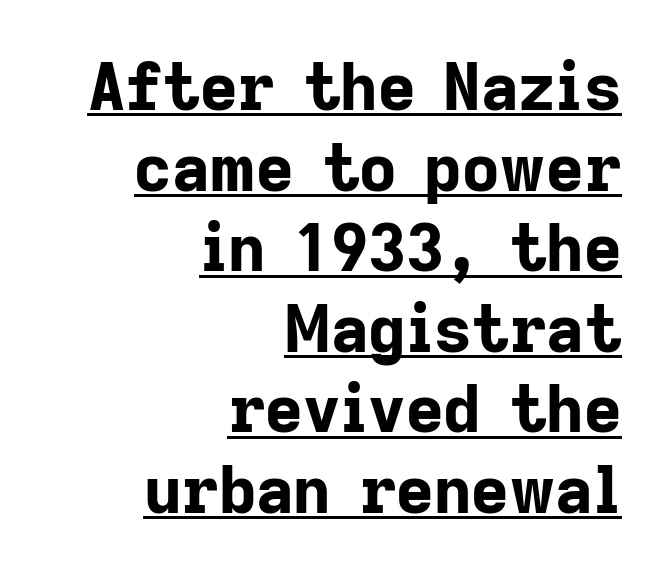
Q: Is the text bold? A: Yes.
Q: Is the text italic (slanted)? A: No, it is upright.
Q: Is the typeface a serif or a sans-serif typeface? A: Sans-serif.
Q: Is the text underlined? A: Yes.
Q: How is the paragraph aligned? A: Right-aligned.
Q: Is the spacing between letters normal or unusually wide? A: Normal.
Q: Width (condensed, normal, or wide)? A: Normal.
Q: Stroke contrast? A: Low.
Q: x-height? A: Medium.
Q: Monospaced? A: No.
